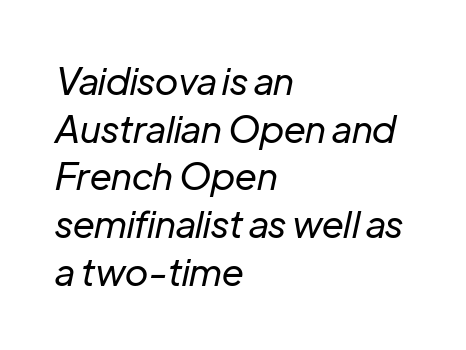
The line texture is even and compact thanks to regular tracking. One glance says typical: line gaps are just what's usual. Posture: slanted. Compared with a typical body face, this is equally light or lighter still. Note the varied advance widths — an 'i' is clearly narrower than an 'm'. In CSS terms this would be text-align: left.
